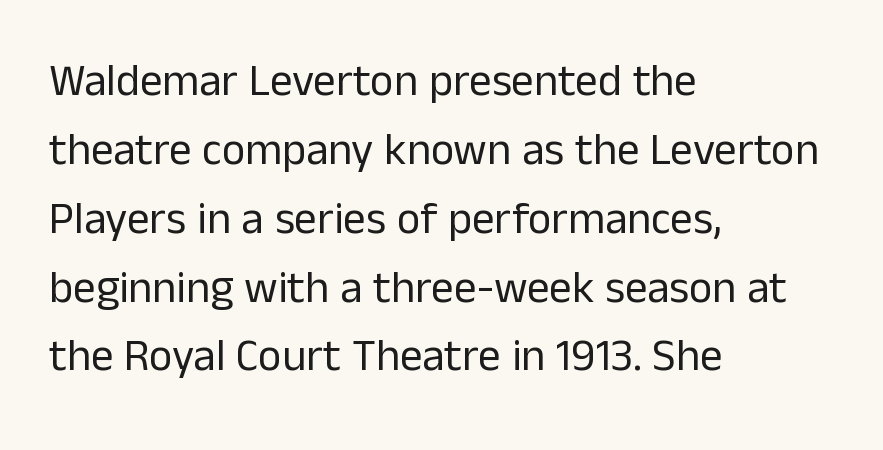
Q: Is the text bold? A: No.
Q: Is the text italic (slanted)? A: No, it is upright.
Q: Is the typeface a serif or a sans-serif typeface? A: Sans-serif.
Q: Is the text underlined? A: No.
Q: How is the paragraph aligned? A: Left-aligned.
Q: Is the spacing between letters normal or unusually wide? A: Normal.
Q: Is the spacing between lines tight, normal or loose? A: Normal.
Q: Width (condensed, normal, or wide)? A: Normal.
Q: Stroke contrast? A: Low.
Q: x-height? A: Medium.
Q: Monospaced? A: No.
